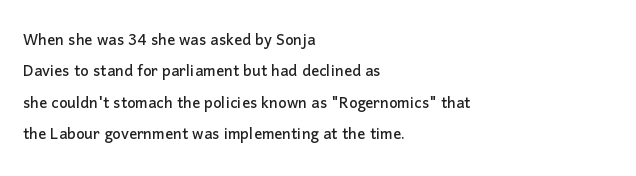
The image shows 20 px text type, upright; set left-aligned, normal line spacing (1.57x), normal letter spacing, not underlined.
